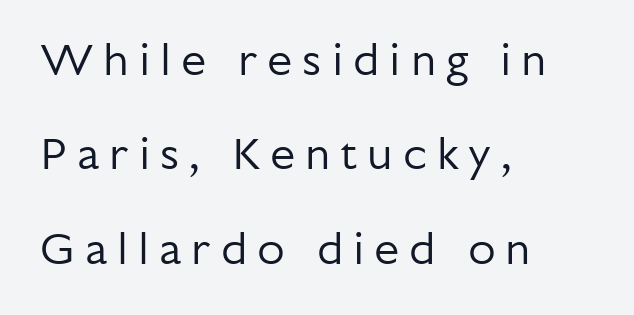
Q: Is the text bold? A: No.
Q: Is the text italic (slanted)? A: No, it is upright.
Q: Is the typeface a serif or a sans-serif typeface? A: Sans-serif.
Q: Is the text underlined? A: No.
Q: How is the paragraph aligned? A: Left-aligned.
Q: Is the spacing between letters normal or unusually wide? A: Unusually wide.
Q: Is the spacing between lines tight, normal or loose? A: Loose.
Q: Width (condensed, normal, or wide)? A: Normal.
Q: Stroke contrast? A: Low.
Q: x-height? A: Medium.
Q: Monospaced? A: No.
